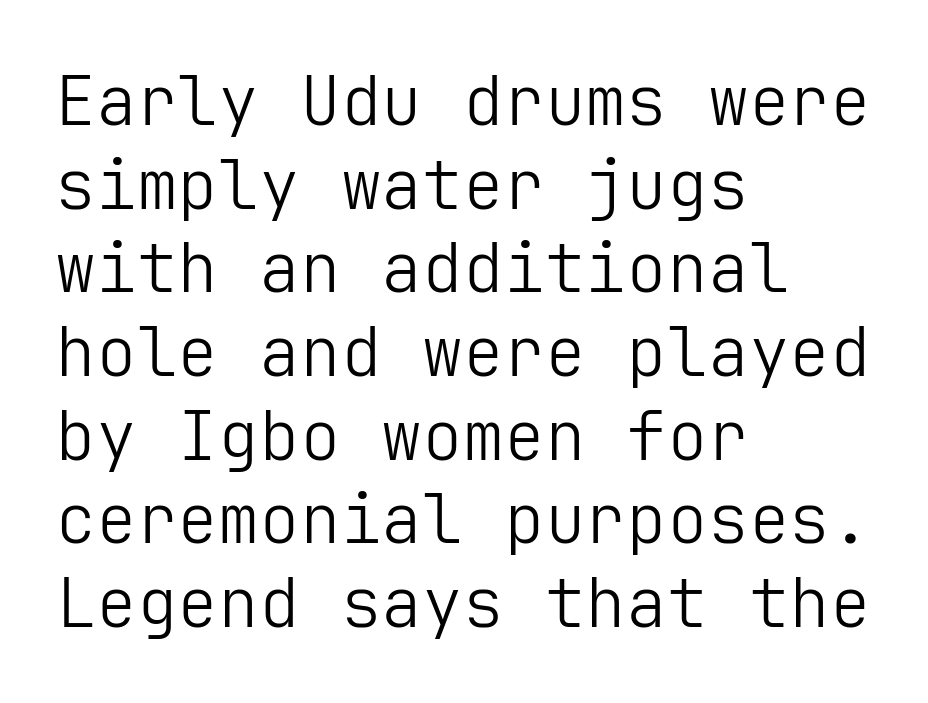
Q: Is the text bold? A: No.
Q: Is the text italic (slanted)? A: No, it is upright.
Q: Is the typeface a serif or a sans-serif typeface? A: Sans-serif.
Q: Is the text underlined? A: No.
Q: How is the paragraph aligned? A: Left-aligned.
Q: Is the spacing between letters normal or unusually wide? A: Normal.
Q: Width (condensed, normal, or wide)? A: Normal.
Q: Stroke contrast? A: Low.
Q: x-height? A: Medium.
